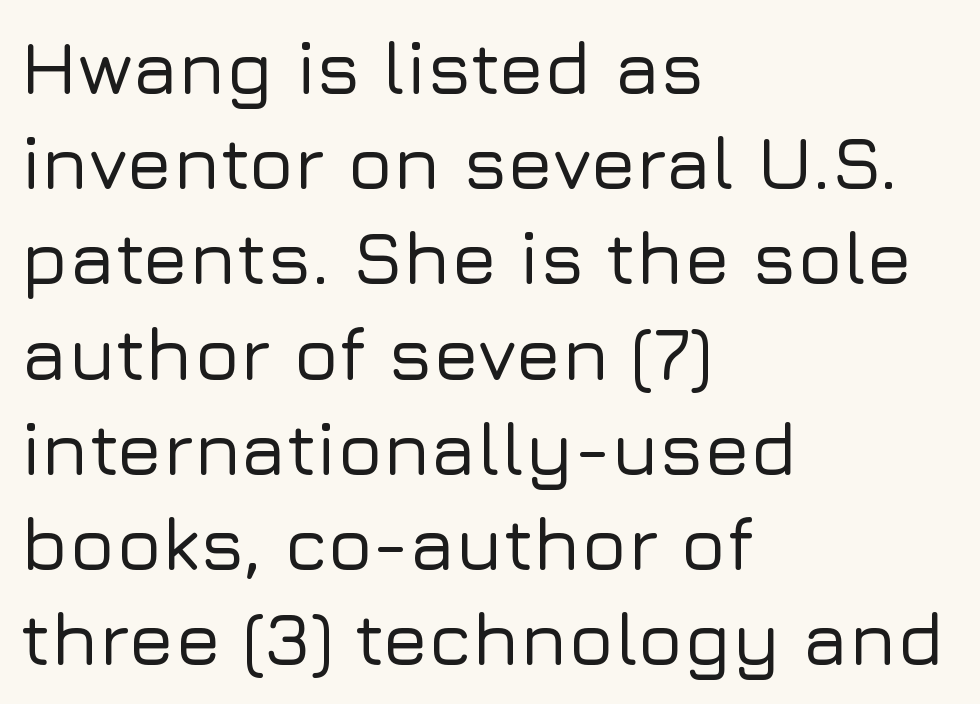
The image shows 75 px sans-serif type, upright; set left-aligned, normal line spacing (1.27x), normal letter spacing, not underlined; low stroke contrast and a medium x-height.
